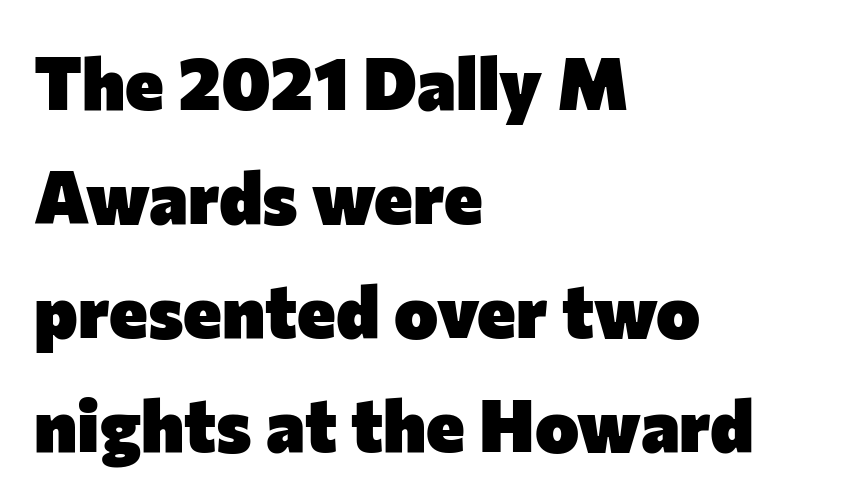
The image shows 74 px heavy sans-serif type, upright; set left-aligned, normal line spacing (1.54x), normal letter spacing, not underlined; low stroke contrast and a medium x-height.
